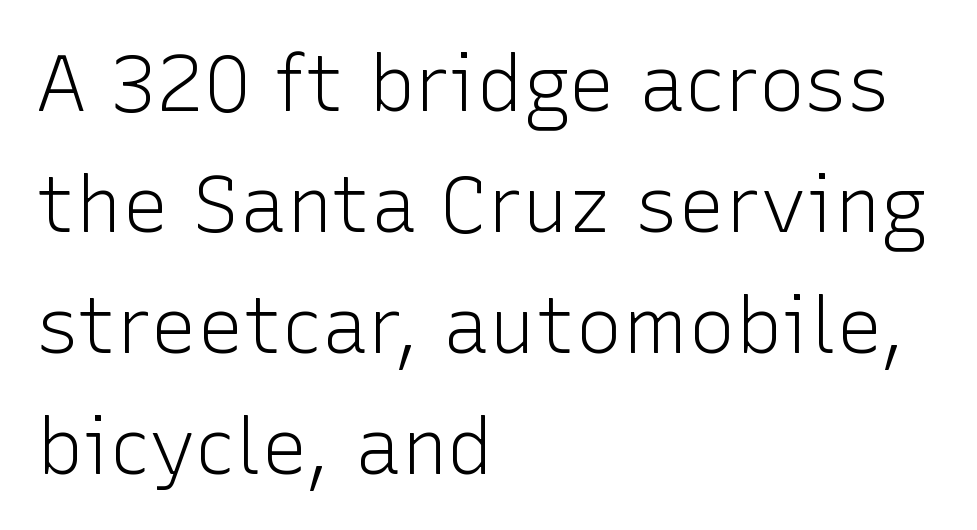
No letter is thick-stroked: the sample isn't bold. Evenly set lines give the paragraph a standard silhouette. The paragraph shown leans on its left margin. The space beneath each line is pristine and unruled. Designer's note — italics off, roman on. Standard letterfit; no display-style spreading of the glyphs.
